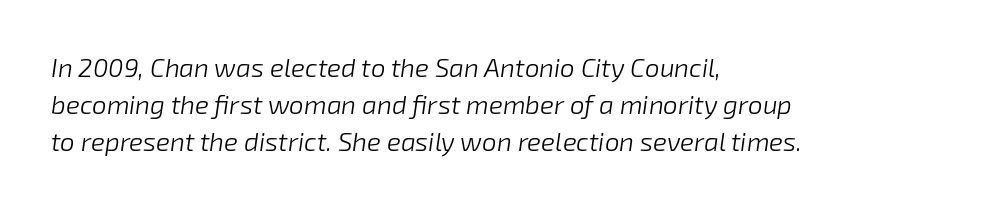
The image shows 26 px text type, italic (leaning right); set left-aligned, normal line spacing (1.42x), normal letter spacing, not underlined.
